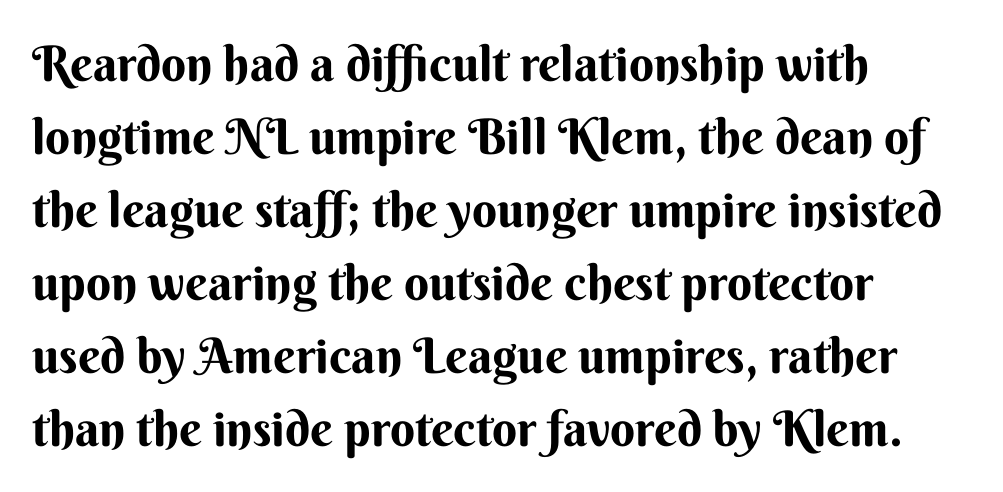
Q: Is the text bold? A: Yes.
Q: Is the text italic (slanted)? A: No, it is upright.
Q: Is the typeface a serif or a sans-serif typeface? A: Sans-serif.
Q: Is the text underlined? A: No.
Q: How is the paragraph aligned? A: Left-aligned.
Q: Is the spacing between letters normal or unusually wide? A: Normal.
Q: Is the spacing between lines tight, normal or loose? A: Normal.
Q: Width (condensed, normal, or wide)? A: Normal.
Q: Stroke contrast? A: Medium.
Q: x-height? A: Small.
Q: Monospaced? A: No.
